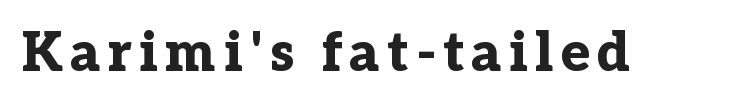
{"serif": "yes", "italic": "no", "bold": "yes", "weight": "bold", "width": "normal", "stroke_contrast": "low", "x_height": "medium", "monospaced": "no", "underline": "no", "glyph_px": 54}
